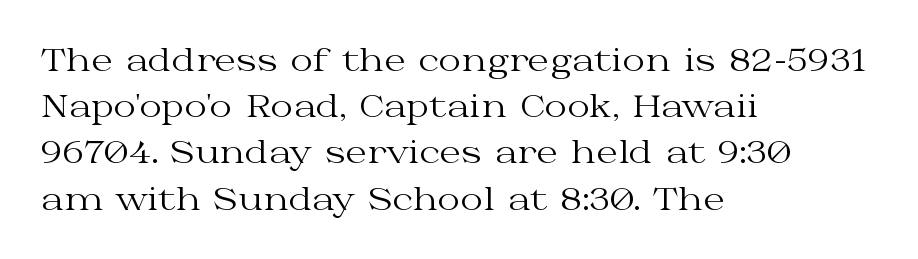
The image shows 31 px regular-weight, wide serif type, upright; set left-aligned, normal line spacing (1.49x), normal letter spacing, not underlined; medium stroke contrast and a medium x-height.
